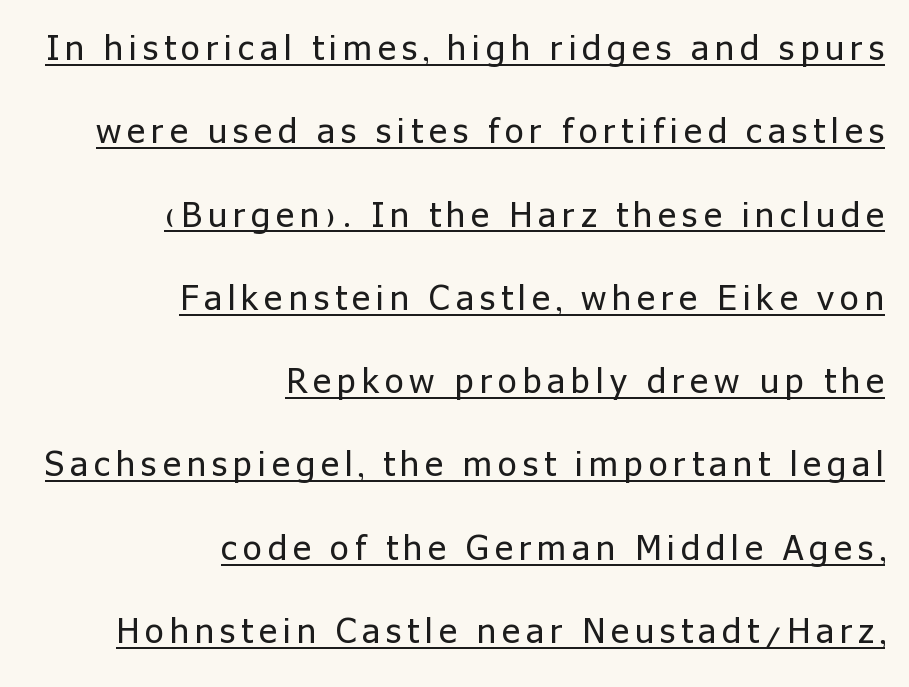
{"serif": "no", "italic": "no", "bold": "no", "weight": "regular", "width": "normal", "stroke_contrast": "low", "x_height": "medium", "monospaced": "no", "underline": "yes", "align": "right", "line_spacing": "loose", "line_spacing_ratio": 2.45, "glyph_px": 34}
